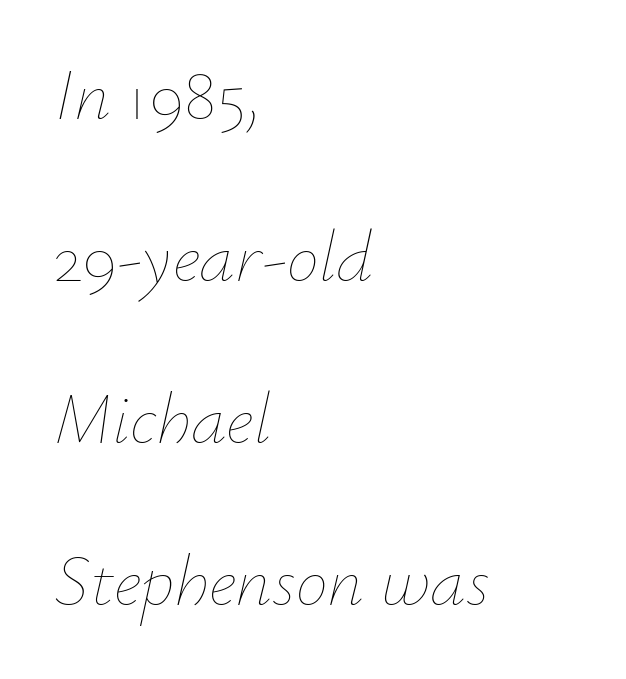
Heaviness? Minimal to ordinary, like unemphasized prose. Words appear dense and cohesive because spacing is normal. Horizontally, the lines are justified to the leading edge only. Whoever set this chose breathing room over compactness in the vertical rhythm. Style check: oblique.
